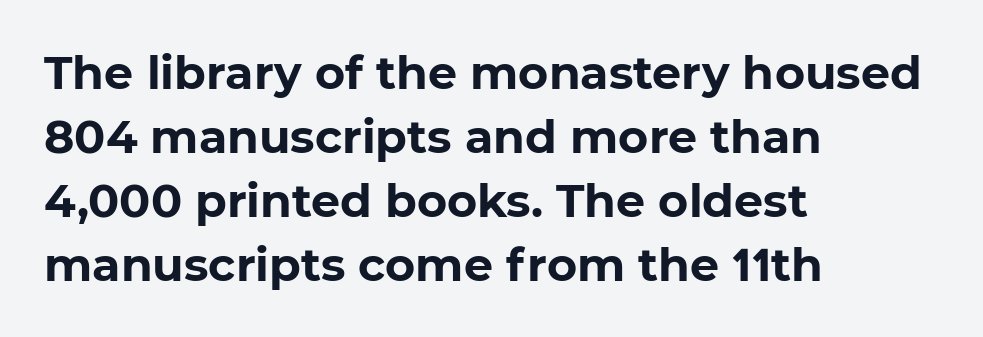
This sample has the flowing, uneven cadence of proportional lettering. Line spacing here is normal. Decoration check: the copy has no underline. All the whitespace from short lines collects on the right. No feet cap the strokes, marking this as sans-serif type. This rendering leaves character spacing at its baseline value.
